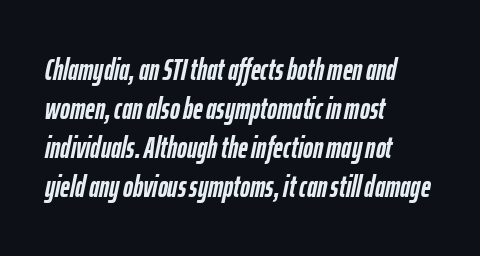
Q: Is the text bold? A: Yes.
Q: Is the text italic (slanted)? A: Yes, it leans right by about 12 degrees.
Q: Is the text underlined? A: No.
Q: How is the paragraph aligned? A: Left-aligned.
Q: Is the spacing between letters normal or unusually wide? A: Normal.
Q: Is the spacing between lines tight, normal or loose? A: Normal.
Q: Width (condensed, normal, or wide)? A: Condensed.
Q: Stroke contrast? A: Low.
Q: x-height? A: Medium.
Q: Monospaced? A: No.
